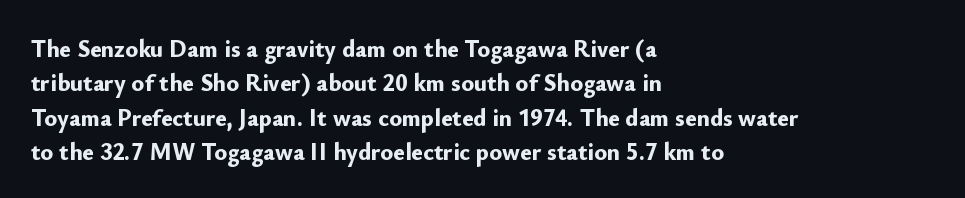
Q: Is the text bold? A: Yes.
Q: Is the text italic (slanted)? A: No, it is upright.
Q: Is the text underlined? A: No.
Q: How is the paragraph aligned? A: Left-aligned.
Q: Is the spacing between letters normal or unusually wide? A: Normal.
Q: Is the spacing between lines tight, normal or loose? A: Normal.
